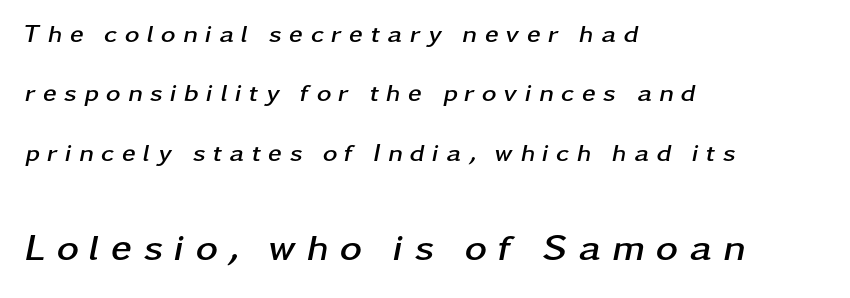
Small over large — that's the arrangement of the two blocks here. There is plenty of visible air inserted between adjacent glyphs. Regarding leading, the lines here are spaced well apart. You'd pick this weight for a headline — it's a proper bold. The lettering tilts uniformly, giving the passage an italic look. The rag falls on the right side of this text block.
